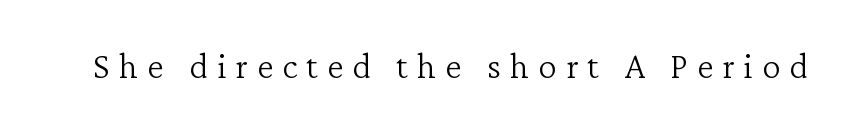
Q: Is the text bold? A: No.
Q: Is the text italic (slanted)? A: No, it is upright.
Q: Is the typeface a serif or a sans-serif typeface? A: Serif.
Q: Is the text underlined? A: No.
Q: Is the spacing between letters normal or unusually wide? A: Unusually wide.
Q: Width (condensed, normal, or wide)? A: Normal.
Q: Stroke contrast? A: Low.
Q: x-height? A: Medium.
Q: Monospaced? A: No.
